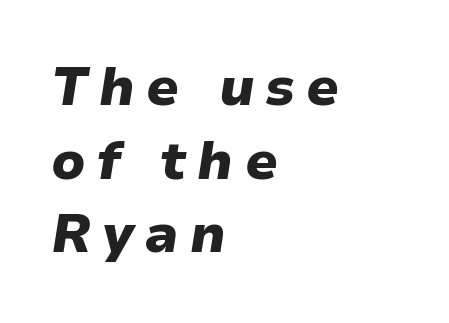
{"italic": "yes", "lean": "right", "slant_degrees": 9, "bold": "yes", "weight": "heavy", "width": "normal", "stroke_contrast": "low", "x_height": "medium", "monospaced": "no", "underline": "no", "align": "left", "line_spacing": "normal", "line_spacing_ratio": 1.39, "letter_spacing": "wide", "letter_spacing_em": 0.21, "glyph_px": 53}
